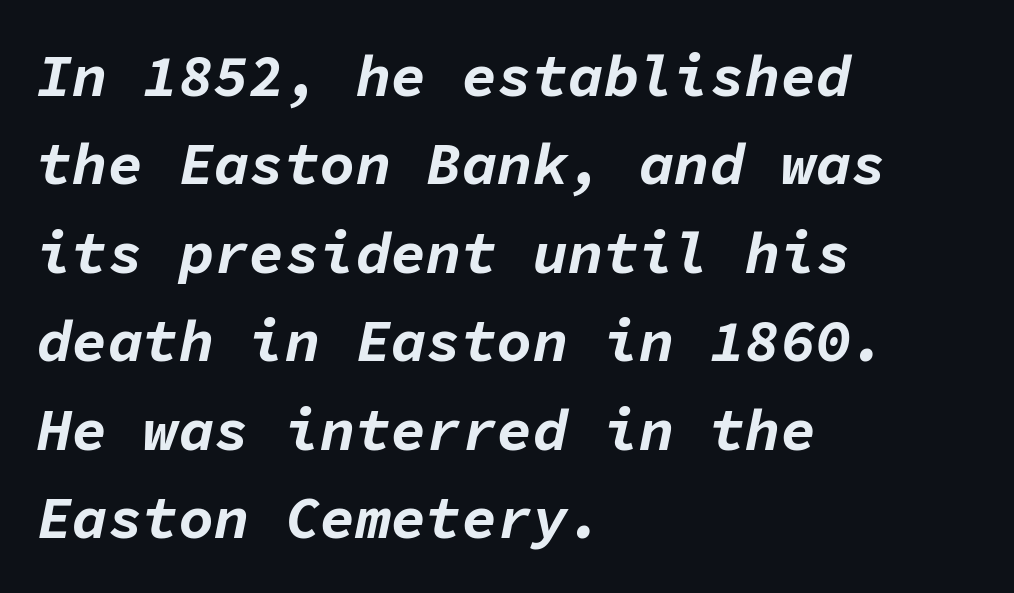
{"italic": "yes", "lean": "right", "slant_degrees": 11, "bold": "yes", "weight": "bold", "width": "normal", "stroke_contrast": "low", "x_height": "medium", "monospaced": "yes", "underline": "no", "align": "left", "line_spacing": "normal", "line_spacing_ratio": 1.5, "letter_spacing": "normal", "letter_spacing_em": 0.0, "glyph_px": 59}
